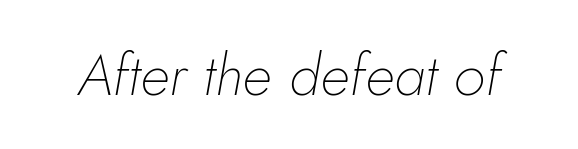
The image shows 58 px thin type, italic (leaning right); set normal letter spacing, not underlined; low stroke contrast and a small x-height.
